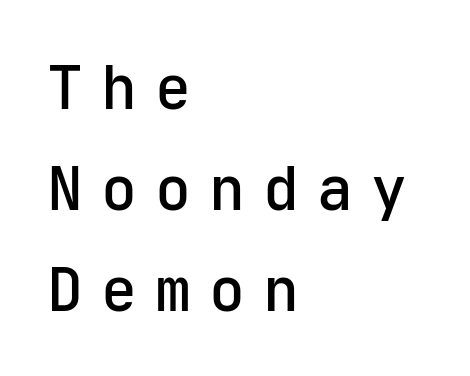
The image shows 60 px semibold sans-serif type, upright; set left-aligned, normal line spacing (1.68x), unusually wide letter spacing (+0.3 em), not underlined; low stroke contrast and a medium x-height.
